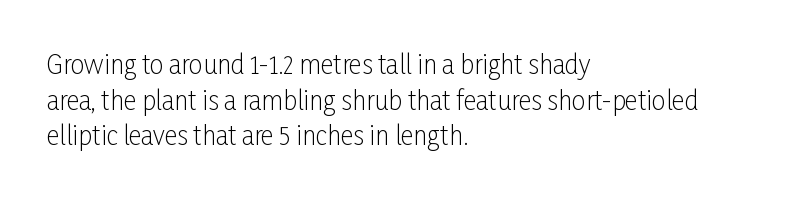
No word sits above an underline. These lines stack with their left ends in a neat column. The line-height multiplier appears to be the usual default. Ordinary non-slanted type is in use. Students, note that the glyphs here touch the page at normal intervals.
